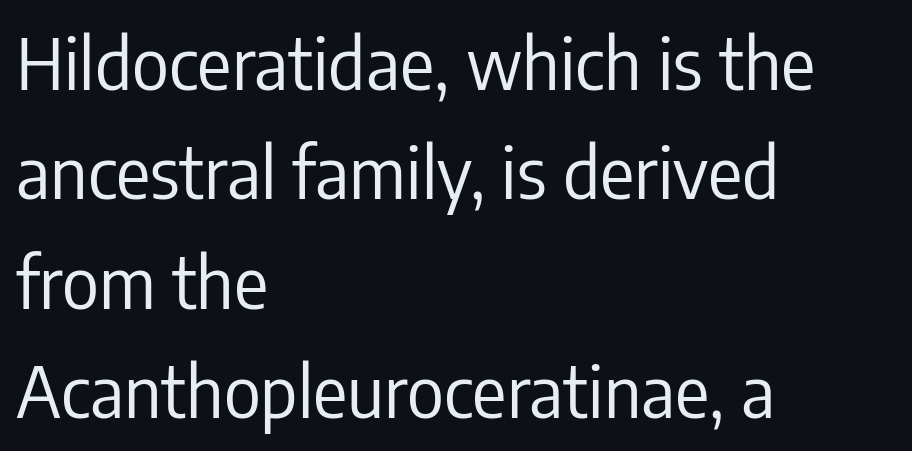
{"serif": "no", "italic": "no", "bold": "no", "weight": "regular", "width": "condensed", "stroke_contrast": "low", "x_height": "medium", "monospaced": "no", "underline": "no", "align": "left", "line_spacing": "normal", "line_spacing_ratio": 1.54, "letter_spacing": "normal", "letter_spacing_em": 0.0, "glyph_px": 71}
